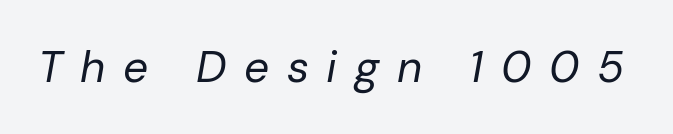
The glyphs are unaccompanied by any horizontal stroke below them. The text carries the slant typical of an italic or oblique font. A quiet, ordinary-to-light weight characterises the typeface. In terms of letterspacing, this is a distinctly airy, spread setting. Think of a printed novel: that variable character pitch is what you see here.
